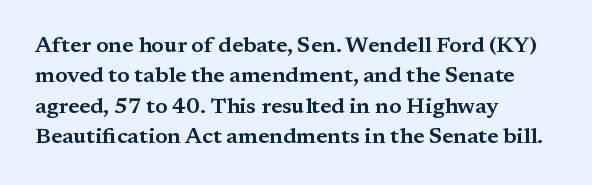
Descenders are the only things crossing below the line. The paragraph has a hard left edge and a soft right edge. Nothing unusual about the tracking: characters are spaced as the font intends. Vertically, the passage feels balanced, rows spaced as you'd expect. If you drew a line through each stem, it would be perfectly vertical.
